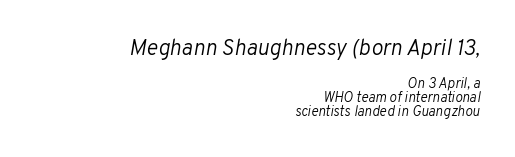
{"italic": "yes", "lean": "right", "slant_degrees": 10, "bold": "no", "underline": "no", "align": "right", "line_spacing": "tight", "line_spacing_ratio": 1.0, "letter_spacing": "normal", "letter_spacing_em": 0.0, "larger_block": "first", "size_ratio": 1.57, "glyph_px": 22}
